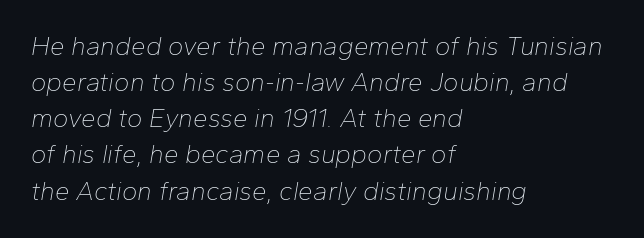
The image shows 26 px text type, italic (leaning right); set left-aligned, normal line spacing (1.39x), normal letter spacing, not underlined.
